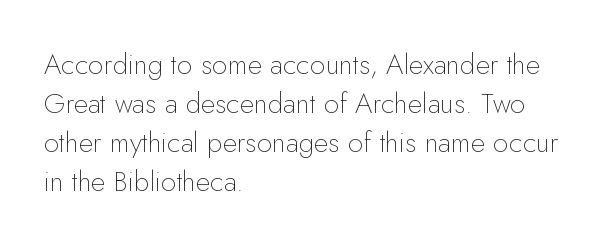
Q: Is the text bold? A: No.
Q: Is the text italic (slanted)? A: No, it is upright.
Q: Is the typeface a serif or a sans-serif typeface? A: Sans-serif.
Q: Is the text underlined? A: No.
Q: How is the paragraph aligned? A: Left-aligned.
Q: Is the spacing between letters normal or unusually wide? A: Normal.
Q: Is the spacing between lines tight, normal or loose? A: Normal.
Q: Width (condensed, normal, or wide)? A: Normal.
Q: Stroke contrast? A: Low.
Q: x-height? A: Small.
Q: Monospaced? A: No.
